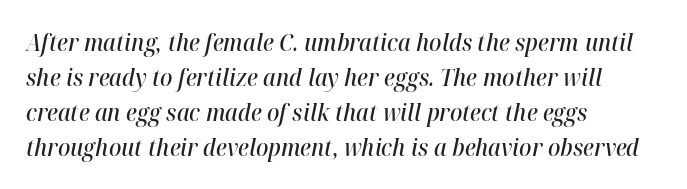
Q: Is the text bold? A: Semi-bold.
Q: Is the text italic (slanted)? A: Yes, it leans right by about 12 degrees.
Q: Is the text underlined? A: No.
Q: How is the paragraph aligned? A: Left-aligned.
Q: Is the spacing between letters normal or unusually wide? A: Normal.
Q: Is the spacing between lines tight, normal or loose? A: Normal.
